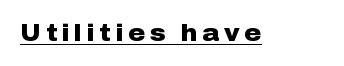
Ordinary non-slanted type is in use. Someone cranked the tracking dial way up on this one. Notice how thick the strokes are: this is what a full bold looks like. Decoration check: the copy is underlined.
